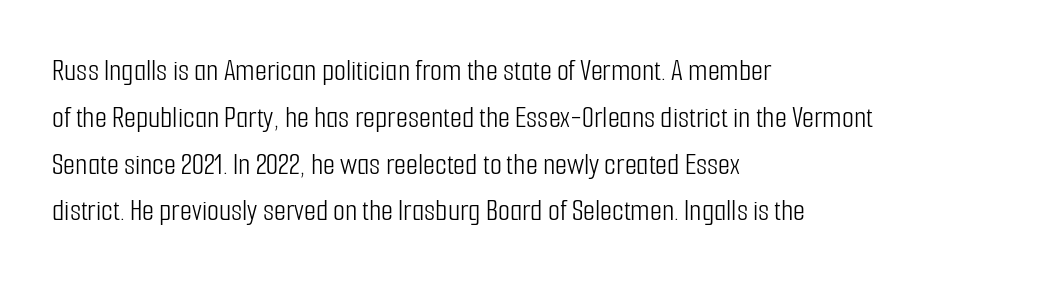
Q: Is the text bold? A: No.
Q: Is the text italic (slanted)? A: No, it is upright.
Q: Is the typeface a serif or a sans-serif typeface? A: Sans-serif.
Q: Is the text underlined? A: No.
Q: How is the paragraph aligned? A: Left-aligned.
Q: Is the spacing between letters normal or unusually wide? A: Normal.
Q: Is the spacing between lines tight, normal or loose? A: Normal.
Q: Width (condensed, normal, or wide)? A: Condensed.
Q: Stroke contrast? A: Low.
Q: x-height? A: Medium.
Q: Monospaced? A: No.
